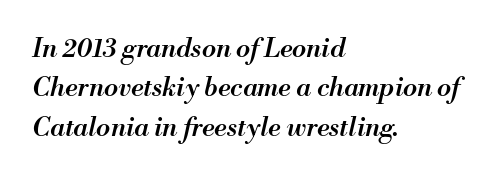
The passage shown has conventional tracking throughout. Does the lettering tilt? It does — this is italic. Visually the block forms a straight wall on the left and a jagged coastline on the right. Every letter is mildly thick-stroked: semibold rather than bold. Notice how descenders clear the ascenders below comfortably — that's standard leading. Plain, unruled lines of type.
